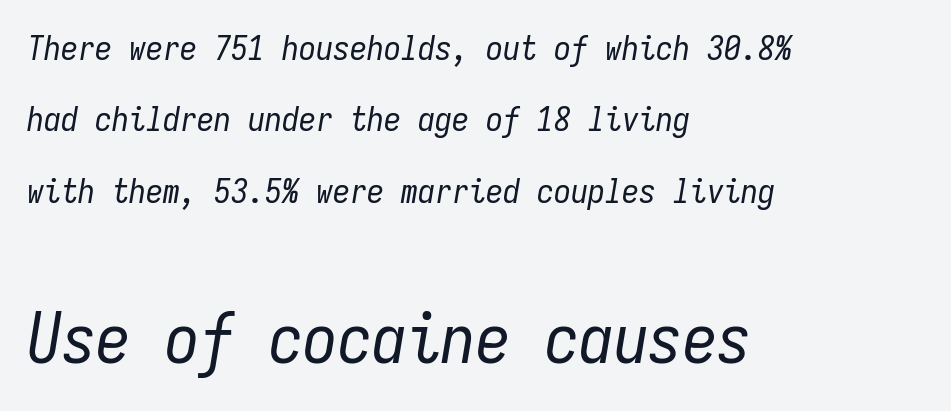
Caption: face not bold, strokes unweighted. Slant detected: the letters are inclined. One-word summary of the alignment: left. Airy leading.
